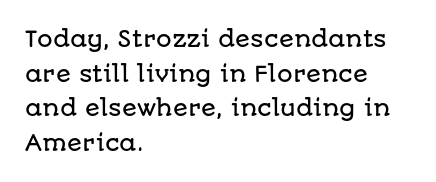
{"italic": "no", "underline": "no", "align": "left", "line_spacing": "normal", "line_spacing_ratio": 1.57, "letter_spacing": "normal", "letter_spacing_em": 0.0, "glyph_px": 22}
